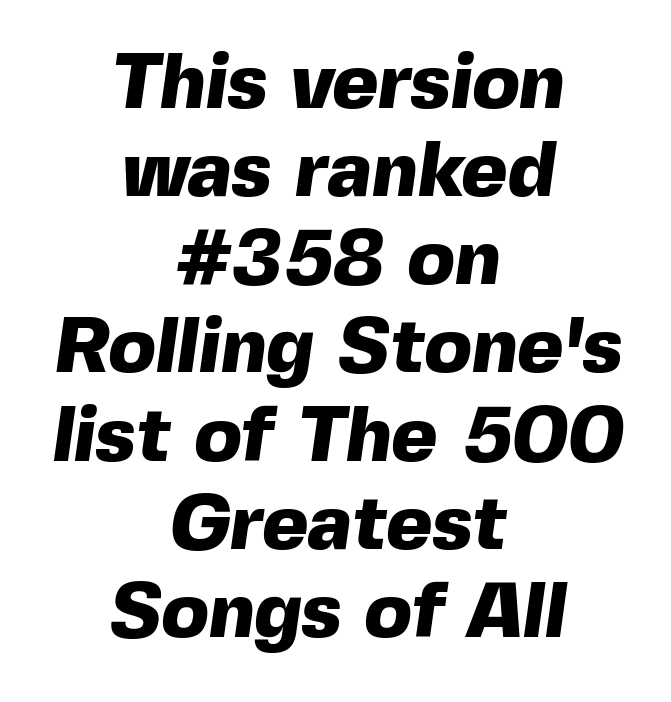
The image shows 78 px heavy sans-serif type; set centered, tight line spacing (1.13x), normal letter spacing, not underlined; a medium x-height.
